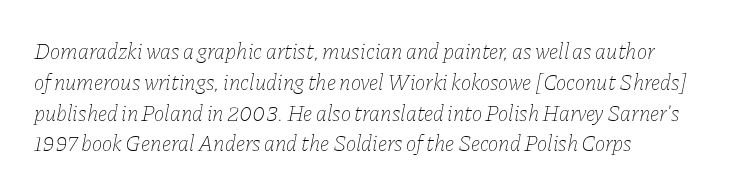
The image shows 22 px text type, italic (leaning right); set normal line spacing (1.4x), normal letter spacing, not underlined.
